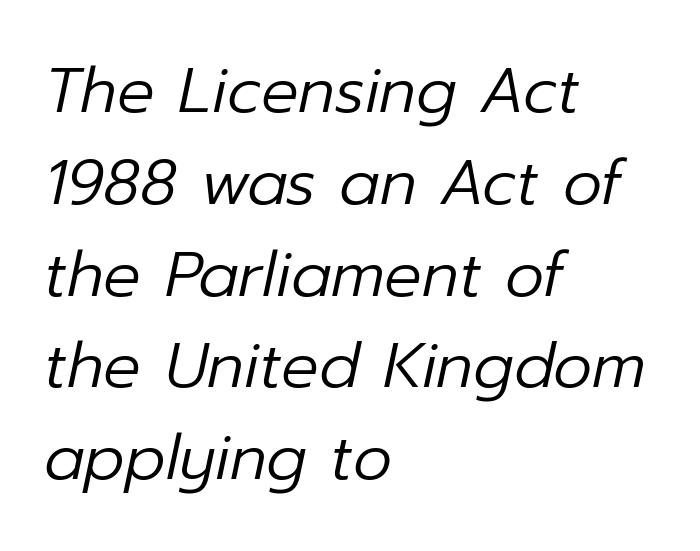
Is the type heavy? It reads as light-to-regular instead. The space beneath each line is pristine and unruled. The horizontal fit of the characters is conventional and even. Each letter keeps its own natural width here, so spacing adapts to shape. The block of text has a typical density, with ordinary space between rows.
